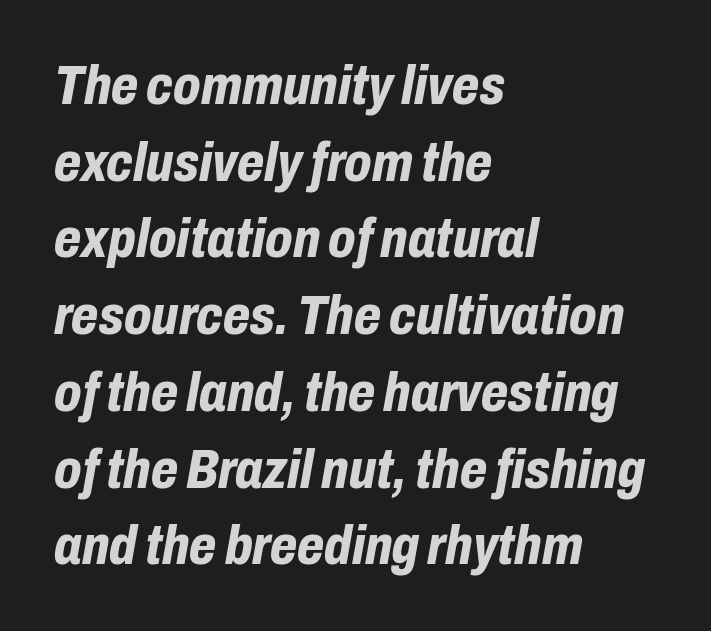
Q: Is the text bold? A: Yes.
Q: Is the text italic (slanted)? A: Yes, it leans right by about 10 degrees.
Q: Is the text underlined? A: No.
Q: How is the paragraph aligned? A: Left-aligned.
Q: Is the spacing between letters normal or unusually wide? A: Normal.
Q: Is the spacing between lines tight, normal or loose? A: Normal.
Q: Width (condensed, normal, or wide)? A: Condensed.
Q: Stroke contrast? A: Low.
Q: x-height? A: Medium.
Q: Monospaced? A: No.
